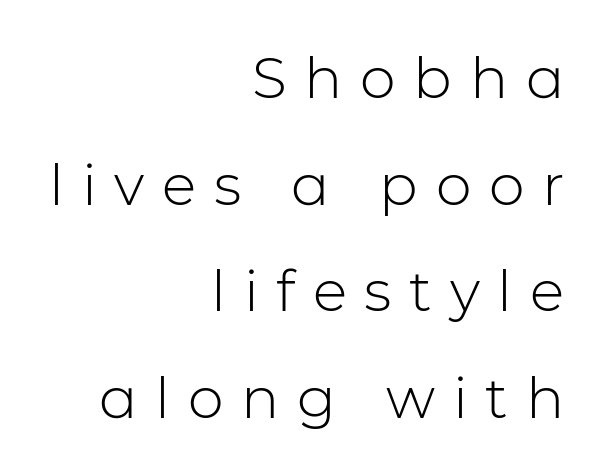
{"serif": "no", "italic": "no", "bold": "no", "weight": "light", "width": "normal", "stroke_contrast": "low", "x_height": "medium", "monospaced": "no", "underline": "no", "align": "right", "line_spacing_ratio": 1.87, "letter_spacing": "wide", "letter_spacing_em": 0.31, "glyph_px": 57}
